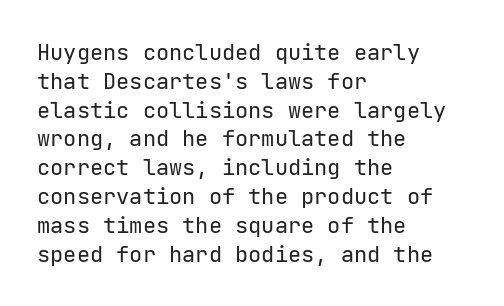
{"italic": "no", "bold": "no", "underline": "no", "align": "left", "line_spacing": "normal", "line_spacing_ratio": 1.31, "letter_spacing": "normal", "letter_spacing_em": 0.0, "glyph_px": 22}
